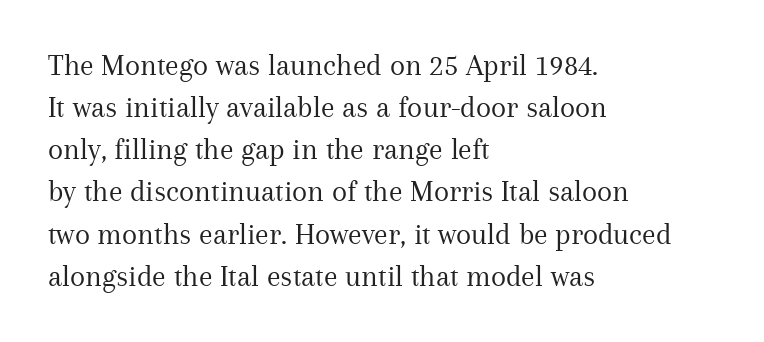
The image shows 31 px regular-weight serif type, upright; set left-aligned, normal line spacing (1.36x), normal letter spacing, not underlined; medium stroke contrast and a medium x-height.
